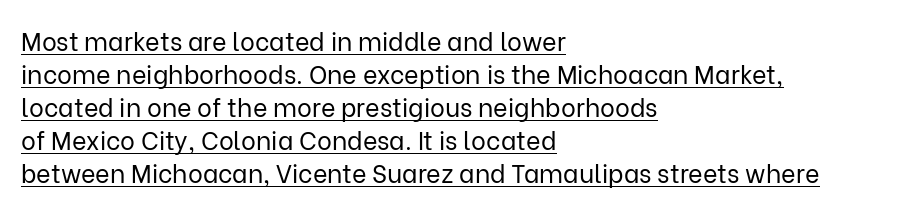
Q: Is the text bold? A: No.
Q: Is the text italic (slanted)? A: No, it is upright.
Q: Is the text underlined? A: Yes.
Q: How is the paragraph aligned? A: Left-aligned.
Q: Is the spacing between letters normal or unusually wide? A: Normal.
Q: Is the spacing between lines tight, normal or loose? A: Normal.
